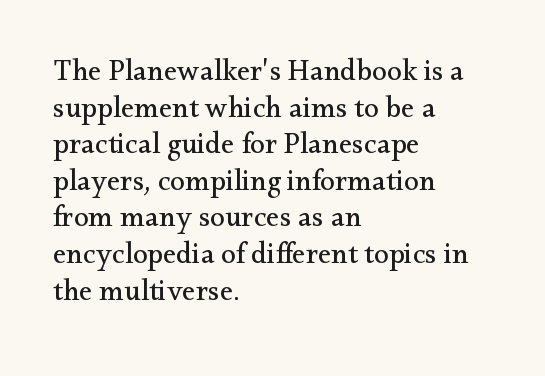
{"serif": "yes", "italic": "no", "bold": "no", "weight": "regular", "width": "normal", "stroke_contrast": "medium", "x_height": "small", "monospaced": "no", "underline": "no", "align": "left", "line_spacing_ratio": 1.22, "letter_spacing": "normal", "letter_spacing_em": 0.0, "glyph_px": 30}
